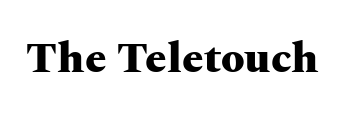
{"serif": "yes", "italic": "no", "bold": "yes", "weight": "heavy", "width": "wide", "stroke_contrast": "medium", "x_height": "medium", "monospaced": "no", "underline": "no", "letter_spacing": "normal", "letter_spacing_em": 0.0, "glyph_px": 43}
